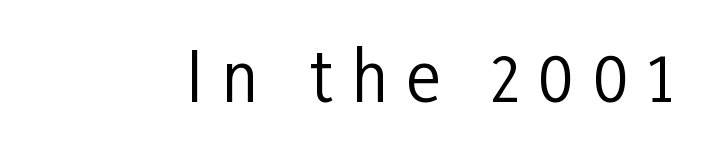
{"serif": "no", "italic": "no", "bold": "no", "weight": "regular", "width": "condensed", "stroke_contrast": "low", "x_height": "medium", "monospaced": "no", "underline": "no", "letter_spacing": "wide", "letter_spacing_em": 0.26, "glyph_px": 67}
